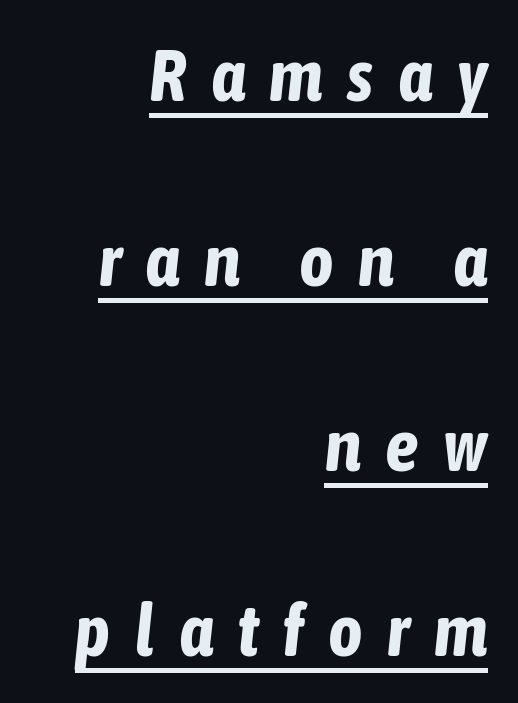
Q: Is the text bold? A: Yes.
Q: Is the text italic (slanted)? A: Yes, it leans right by about 6 degrees.
Q: Is the text underlined? A: Yes.
Q: How is the paragraph aligned? A: Right-aligned.
Q: Is the spacing between letters normal or unusually wide? A: Unusually wide.
Q: Is the spacing between lines tight, normal or loose? A: Loose.
Q: Width (condensed, normal, or wide)? A: Condensed.
Q: Stroke contrast? A: Low.
Q: x-height? A: Medium.
Q: Monospaced? A: No.
